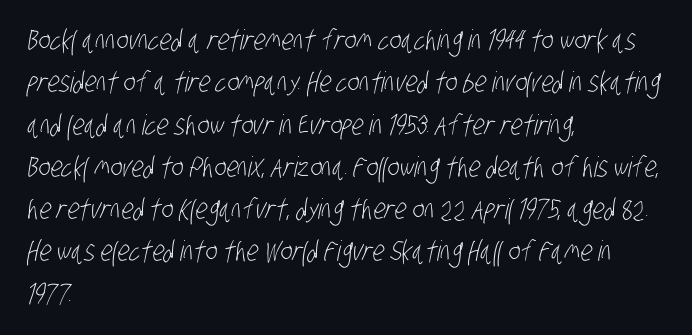
Weight: in the light-to-regular range. Words float on clear page, feet unadorned. Each letter's strokes conclude bluntly, with no projecting serifs. Honestly, the row spacing looks completely unremarkable. The face used here is rendered with its standard letterfit. Here the designer chose a conventional face with non-uniform glyph widths.
